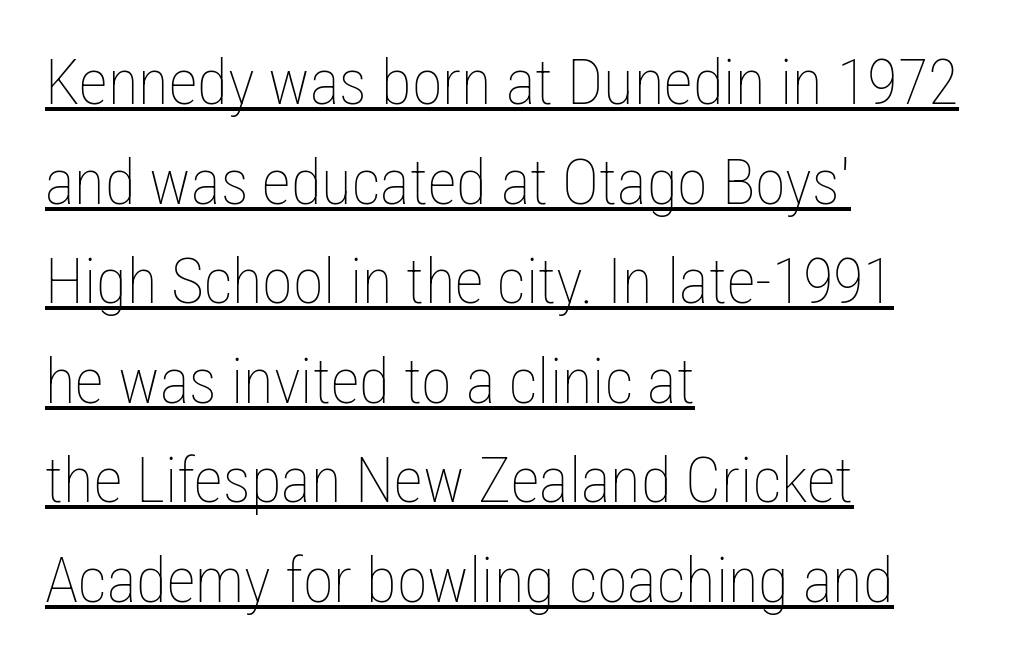
Q: Is the text bold? A: No.
Q: Is the text italic (slanted)? A: No, it is upright.
Q: Is the text underlined? A: Yes.
Q: How is the paragraph aligned? A: Left-aligned.
Q: Is the spacing between letters normal or unusually wide? A: Normal.
Q: Is the spacing between lines tight, normal or loose? A: Normal.
Q: Width (condensed, normal, or wide)? A: Condensed.
Q: Stroke contrast? A: Low.
Q: x-height? A: Medium.
Q: Monospaced? A: No.
